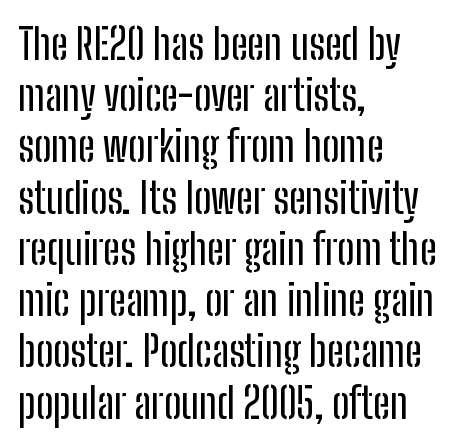
Q: Is the text italic (slanted)? A: No, it is upright.
Q: Is the typeface a serif or a sans-serif typeface? A: Sans-serif.
Q: Is the text underlined? A: No.
Q: How is the paragraph aligned? A: Left-aligned.
Q: Is the spacing between letters normal or unusually wide? A: Normal.
Q: Width (condensed, normal, or wide)? A: Condensed.
Q: Stroke contrast? A: Low.
Q: x-height? A: Medium.
Q: Monospaced? A: No.
